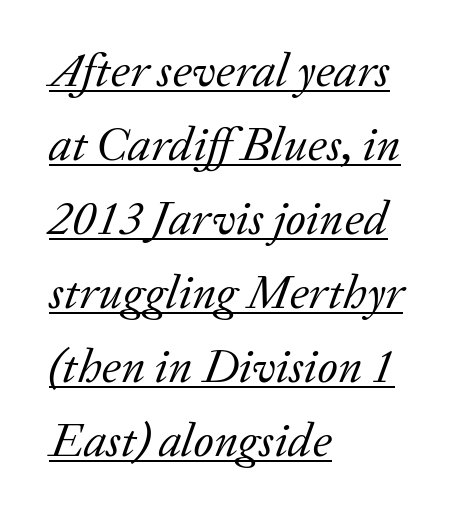
The image shows 48 px regular-weight serif type, italic (leaning right); set left-aligned, normal line spacing (1.54x), normal letter spacing, underlined; low stroke contrast and a medium x-height.
